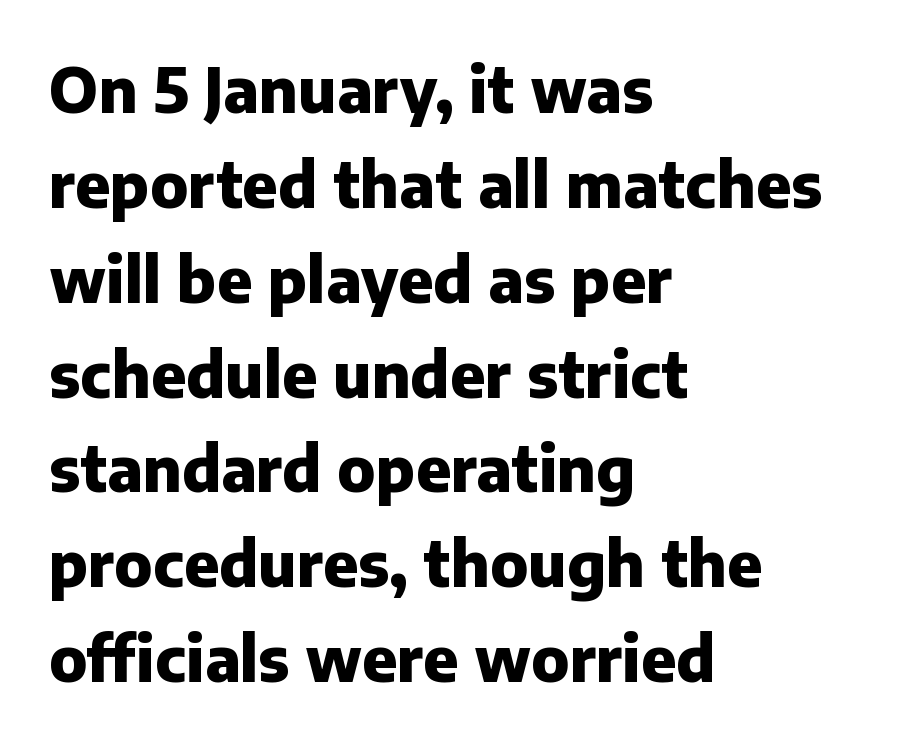
{"serif": "no", "italic": "no", "bold": "yes", "weight": "heavy", "width": "normal", "stroke_contrast": "low", "x_height": "medium", "monospaced": "no", "underline": "no", "align": "left", "line_spacing": "normal", "line_spacing_ratio": 1.53, "letter_spacing": "normal", "letter_spacing_em": 0.0, "glyph_px": 62}
